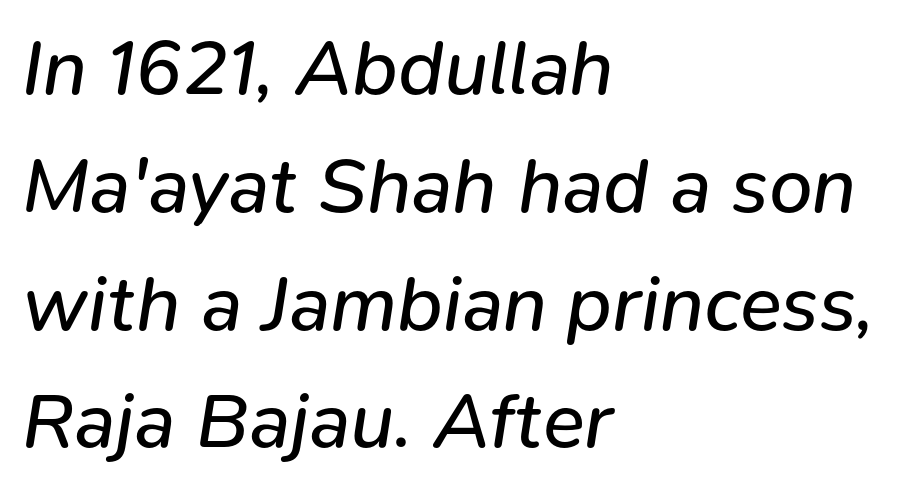
{"italic": "yes", "lean": "right", "slant_degrees": 9, "bold": "no", "weight": "regular", "width": "normal", "stroke_contrast": "low", "x_height": "medium", "monospaced": "no", "underline": "no", "align": "left", "line_spacing": "normal", "line_spacing_ratio": 1.51, "letter_spacing": "normal", "letter_spacing_em": 0.0, "glyph_px": 78}
